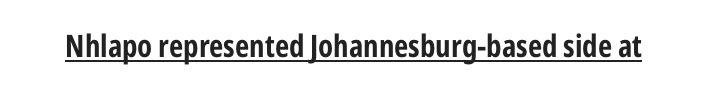
Q: Is the text bold? A: Yes.
Q: Is the text italic (slanted)? A: No, it is upright.
Q: Is the typeface a serif or a sans-serif typeface? A: Sans-serif.
Q: Is the text underlined? A: Yes.
Q: Is the spacing between letters normal or unusually wide? A: Normal.
Q: Width (condensed, normal, or wide)? A: Condensed.
Q: Stroke contrast? A: Low.
Q: x-height? A: Medium.
Q: Monospaced? A: No.
